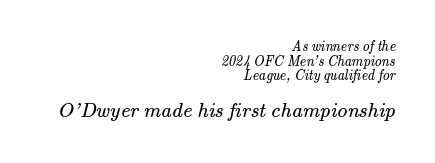
The image shows 21 px text type; set right-aligned, tight line spacing (1.05x), normal letter spacing, not underlined; the second (bottom) block is 1.5x larger.
